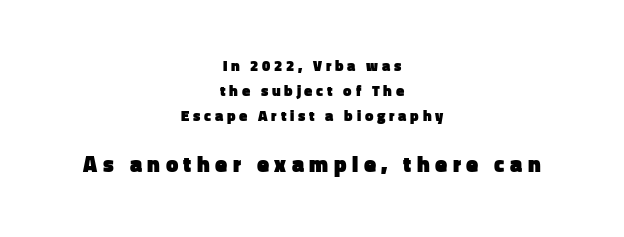
{"italic": "no", "bold": "yes", "underline": "no", "align": "center", "line_spacing": "normal", "line_spacing_ratio": 1.66, "letter_spacing": "wide", "letter_spacing_em": 0.25, "larger_block": "second", "size_ratio": 1.47, "glyph_px": 22}
